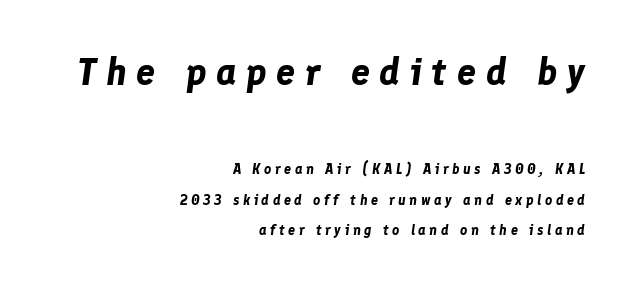
Q: Is the text bold? A: Yes.
Q: Is the text italic (slanted)? A: Yes, it leans right by about 8 degrees.
Q: Is the text underlined? A: No.
Q: How is the paragraph aligned? A: Right-aligned.
Q: Is the spacing between letters normal or unusually wide? A: Unusually wide.
Q: Is the spacing between lines tight, normal or loose? A: Loose.
Q: Which block of text is set in a larger size, the first (top) or the second (bottom)? A: The first (top) one.
Q: Width (condensed, normal, or wide)? A: Normal.
Q: Stroke contrast? A: Low.
Q: x-height? A: Medium.
Q: Monospaced? A: No.
